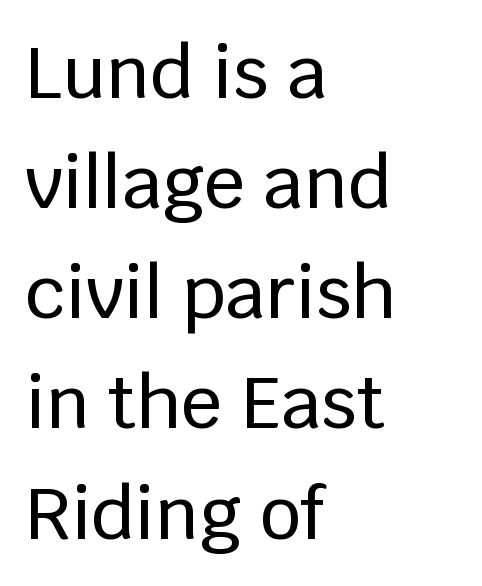
Quick note: underline off. The gaps between neighbouring characters are ordinary and unremarkable. If you drew a line through each stem, it would be perfectly vertical. These lines stack with their left ends in a neat column.
